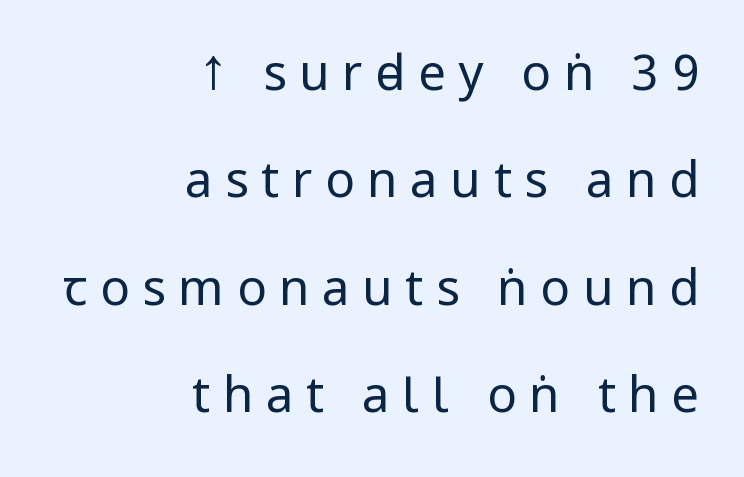
Q: Is the text bold? A: No.
Q: Is the text italic (slanted)? A: No, it is upright.
Q: Is the typeface a serif or a sans-serif typeface? A: Sans-serif.
Q: Is the text underlined? A: No.
Q: How is the paragraph aligned? A: Right-aligned.
Q: Is the spacing between letters normal or unusually wide? A: Unusually wide.
Q: Is the spacing between lines tight, normal or loose? A: Loose.
Q: Width (condensed, normal, or wide)? A: Condensed.
Q: Stroke contrast? A: Low.
